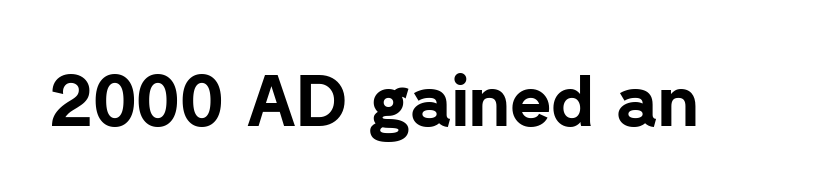
Q: Is the text bold? A: Yes.
Q: Is the text italic (slanted)? A: No, it is upright.
Q: Is the typeface a serif or a sans-serif typeface? A: Sans-serif.
Q: Is the text underlined? A: No.
Q: Is the spacing between letters normal or unusually wide? A: Normal.
Q: Width (condensed, normal, or wide)? A: Normal.
Q: Stroke contrast? A: Low.
Q: x-height? A: Medium.
Q: Monospaced? A: No.
